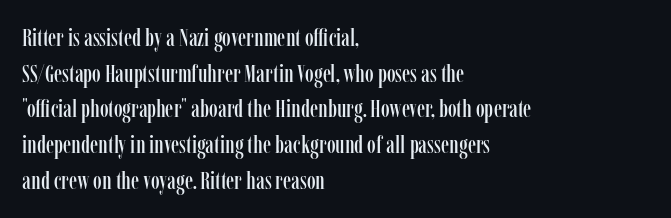
{"italic": "no", "underline": "no", "align": "left", "line_spacing": "normal", "line_spacing_ratio": 1.43, "letter_spacing": "normal", "letter_spacing_em": 0.0, "glyph_px": 25}
